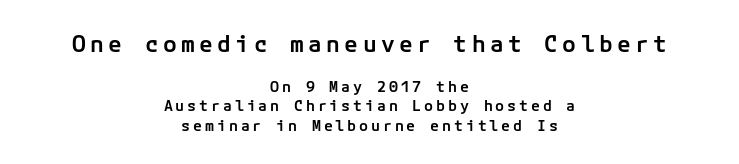
The image shows 23 px text type, upright; set centered, normal line spacing (1.29x), not underlined; the first (top) block is 1.53x larger.
